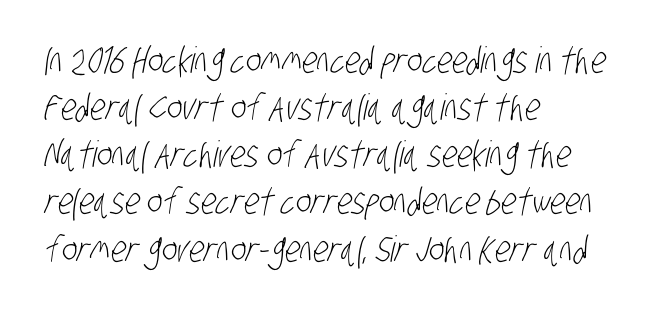
A sans-serif font was chosen for this passage. This sample keeps an unexceptional amount of space between lines. Observe the ordinary spacing: letters are neighbours, not strangers. These lines are set flush left with a ragged right edge.
